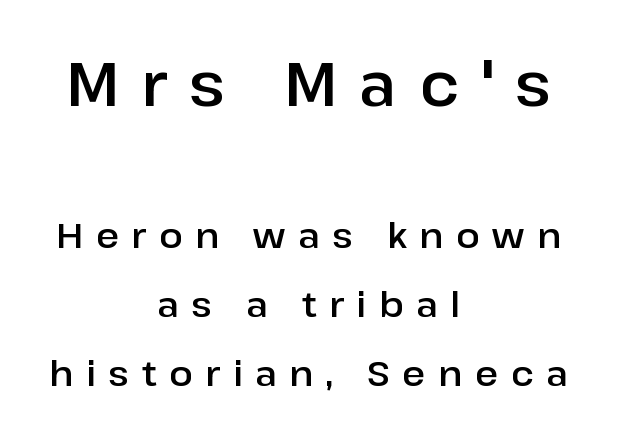
Which chunk is bigger? The first one — the top block dwarfs the bottom. Does extra space separate the letters? Yes, quite a lot of it. The passage shown is not underscored anywhere. The face used here is a sans, in the tradition of grotesques and geometrics.
